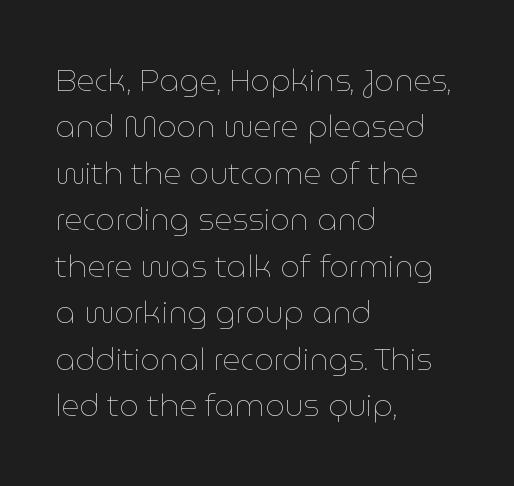
The passage shown is typed in a proportional face where columns would drift. No heavy texture on the line: the type isn't bold. Short note: letters normally spaced. The setting favours the left margin, as ordinary paragraphs usually do. Italic: no, the glyphs are upright roman.
